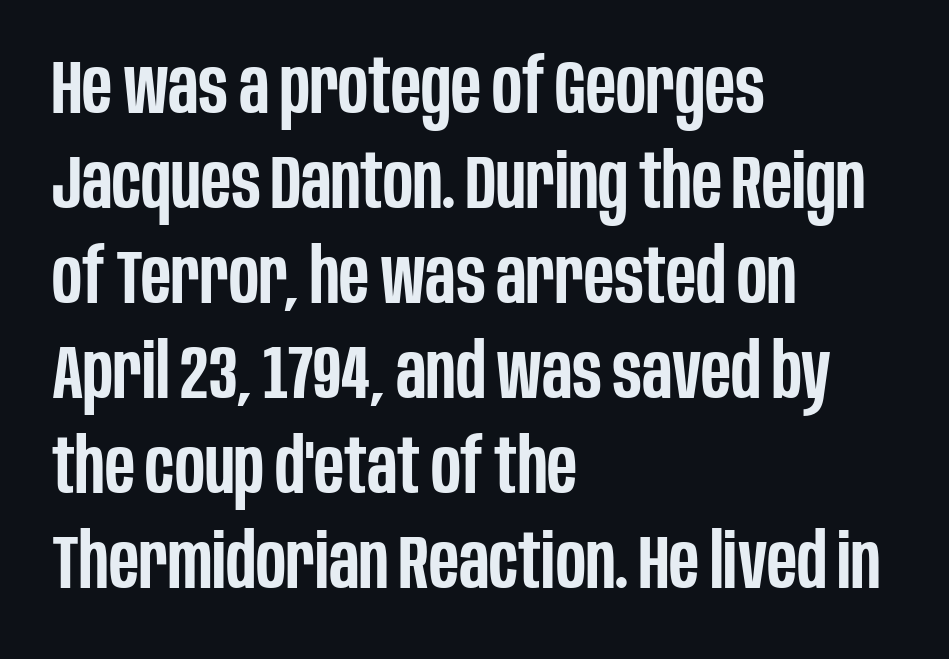
The image shows 76 px semibold, condensed sans-serif type, upright; set left-aligned, normal line spacing (1.25x), normal letter spacing, not underlined; low stroke contrast and a large x-height.
